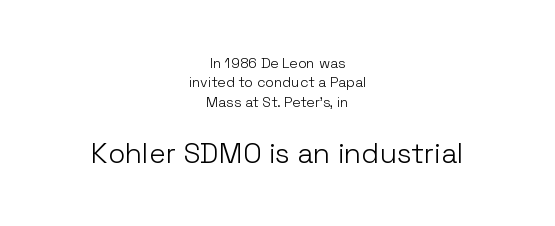
Q: Is the text bold? A: No.
Q: Is the text italic (slanted)? A: No, it is upright.
Q: Is the typeface a serif or a sans-serif typeface? A: Sans-serif.
Q: Is the text underlined? A: No.
Q: How is the paragraph aligned? A: Centered.
Q: Is the spacing between letters normal or unusually wide? A: Normal.
Q: Is the spacing between lines tight, normal or loose? A: Normal.
Q: Which block of text is set in a larger size, the first (top) or the second (bottom)? A: The second (bottom) one.
Q: Width (condensed, normal, or wide)? A: Normal.
Q: Stroke contrast? A: Low.
Q: x-height? A: Medium.
Q: Monospaced? A: No.
